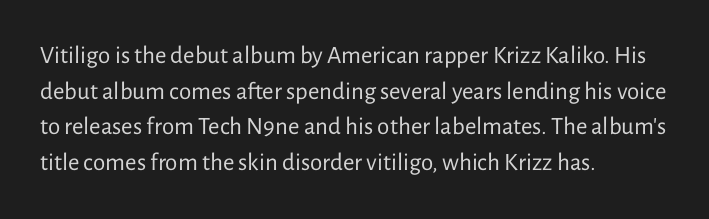
Q: Is the text bold? A: No.
Q: Is the text italic (slanted)? A: No, it is upright.
Q: Is the text underlined? A: No.
Q: How is the paragraph aligned? A: Left-aligned.
Q: Is the spacing between letters normal or unusually wide? A: Normal.
Q: Is the spacing between lines tight, normal or loose? A: Normal.
